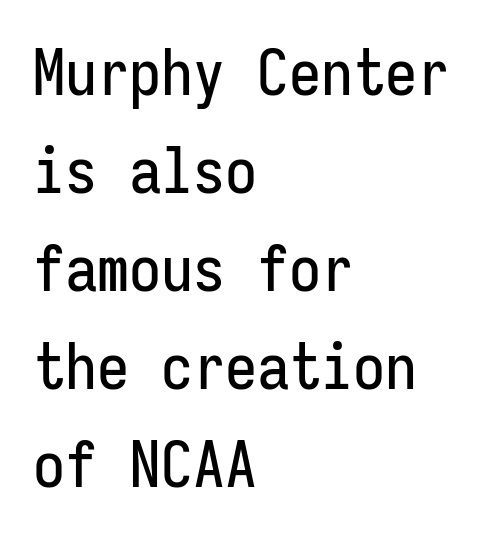
The image shows 64 px condensed sans-serif type, upright, monospaced; set left-aligned, normal line spacing (1.53x), normal letter spacing, not underlined; low stroke contrast and a medium x-height.
